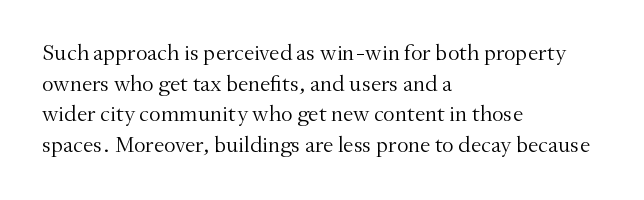
The image shows 23 px text type, upright; set left-aligned, normal line spacing (1.33x), normal letter spacing, not underlined.
